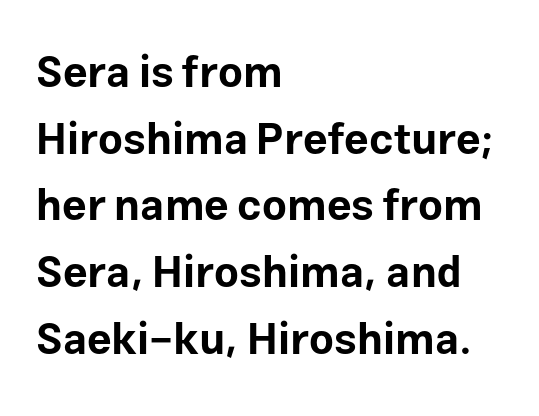
Heft: maximum for text — a bold. Honestly, the row spacing looks completely unremarkable. Clear beneath every line of the passage. The specimen reads as upright at a glance. This is sans-serif lettering, the kind often seen on screens and signage. The rag falls on the right side of this text block.
